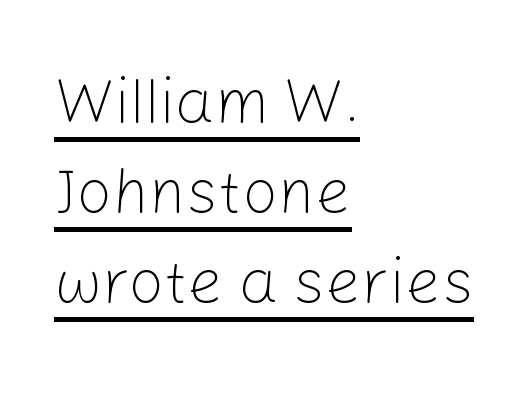
The image shows 63 px light sans-serif type, upright; set left-aligned, normal line spacing (1.43x), normal letter spacing, underlined; low stroke contrast and a medium x-height.
